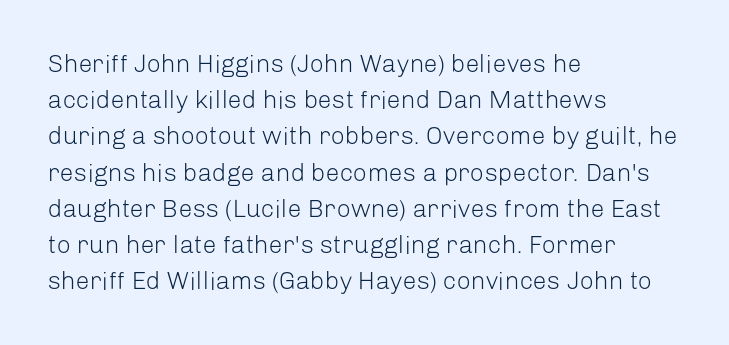
The image shows 25 px text type, upright; set left-aligned, normal line spacing (1.45x), normal letter spacing, not underlined.
